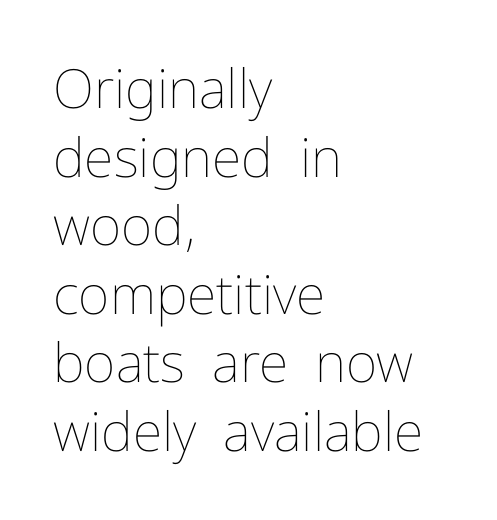
{"italic": "no", "bold": "no", "weight": "thin", "width": "normal", "stroke_contrast": "low", "x_height": "medium", "monospaced": "no", "underline": "no", "align": "left", "line_spacing": "normal", "line_spacing_ratio": 1.27, "letter_spacing": "normal", "letter_spacing_em": 0.0, "glyph_px": 54}
